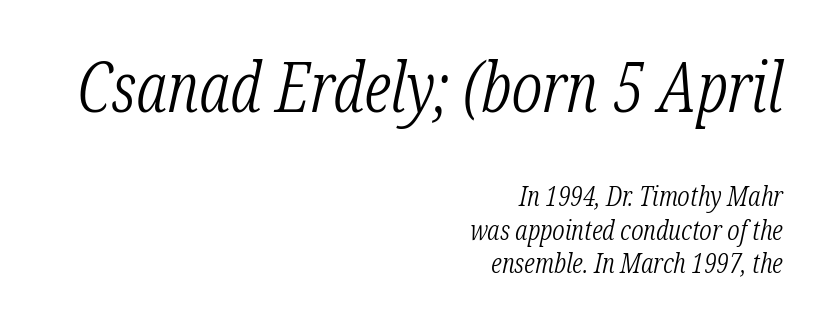
{"serif": "yes", "italic": "yes", "lean": "right", "slant_degrees": 12, "bold": "no", "weight": "light", "width": "condensed", "stroke_contrast": "low", "x_height": "medium", "monospaced": "no", "underline": "no", "align": "right", "line_spacing_ratio": 1.19, "letter_spacing": "normal", "letter_spacing_em": 0.0, "larger_block": "first", "size_ratio": 2.5, "glyph_px": 70}
